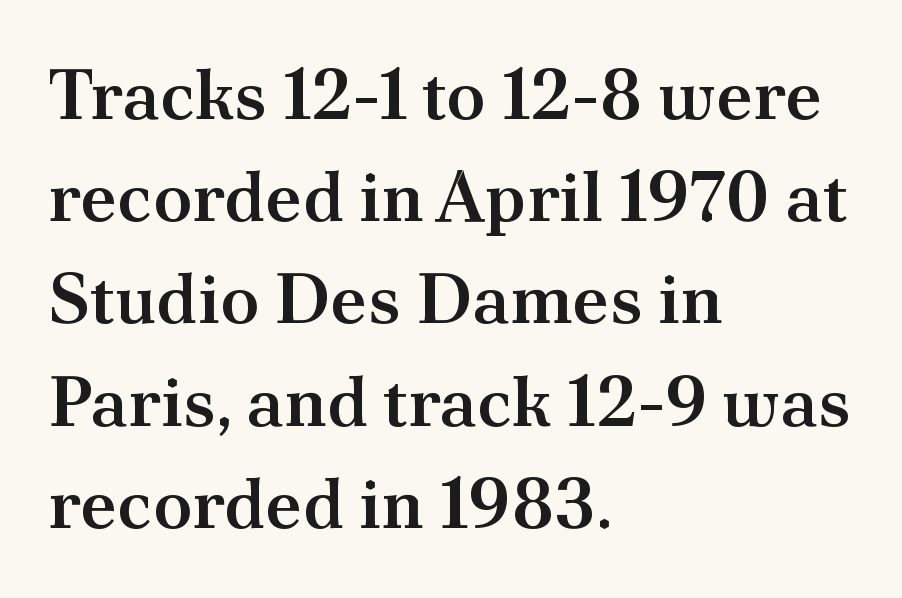
The image shows 71 px semibold serif type, upright; set left-aligned, normal line spacing (1.44x), normal letter spacing, not underlined; medium stroke contrast and a small x-height.
